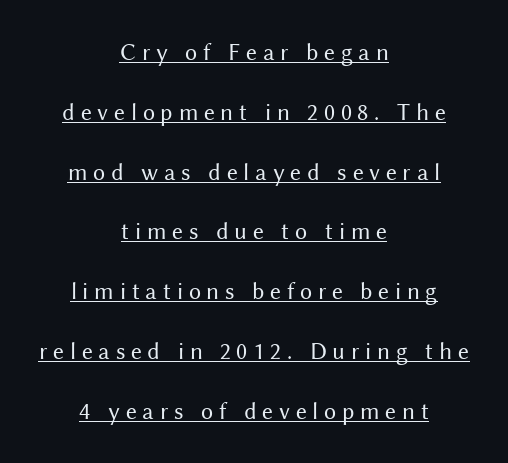
The image shows 24 px text type, upright; set centered, loose line spacing (2.49x), unusually wide letter spacing (+0.24 em), underlined.
